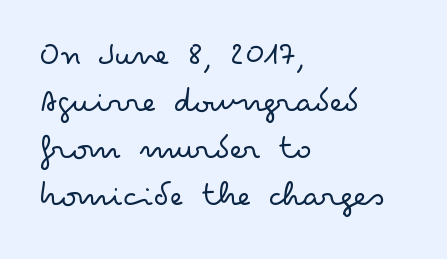
The image shows 36 px light, wide sans-serif type, upright; set left-aligned, normal line spacing (1.31x), normal letter spacing, not underlined; low stroke contrast and a small x-height.
